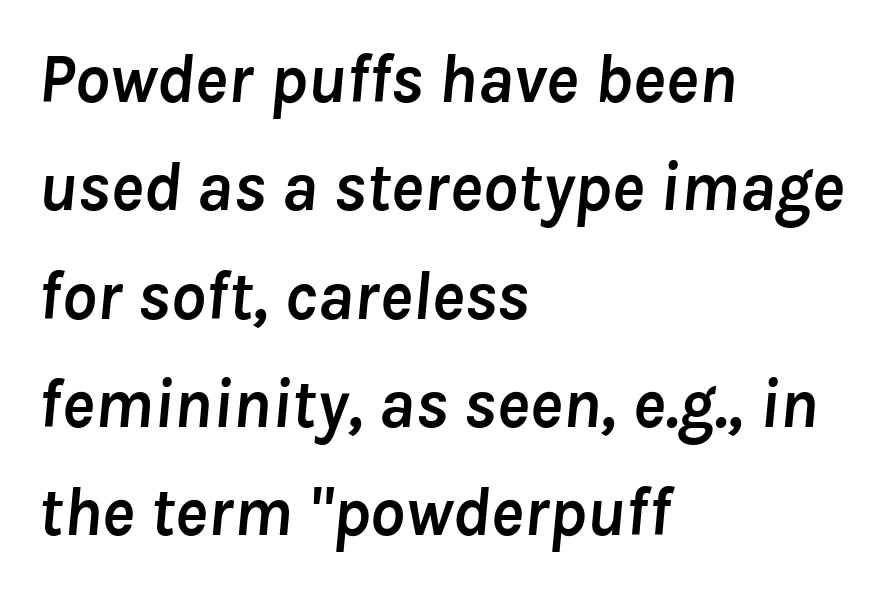
Q: Is the text bold? A: Yes.
Q: Is the text italic (slanted)? A: Yes, it leans right by about 8 degrees.
Q: Is the text underlined? A: No.
Q: How is the paragraph aligned? A: Left-aligned.
Q: Is the spacing between letters normal or unusually wide? A: Normal.
Q: Is the spacing between lines tight, normal or loose? A: Normal.
Q: Width (condensed, normal, or wide)? A: Normal.
Q: Stroke contrast? A: Low.
Q: x-height? A: Medium.
Q: Monospaced? A: No.
